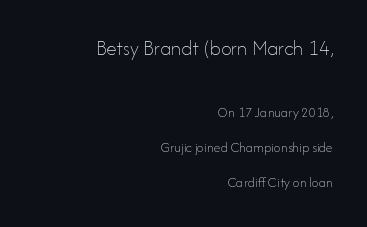
Weight: not bold — regular or lighter. If you drew a line through each stem, it would be perfectly vertical. A typesetter would call this leading open, well beyond the default. Unmarked baselines from the first word to the last. Typesetter's note — upper block bumped up in size, lower block left smaller. The paragraph shown leans on its right margin.
